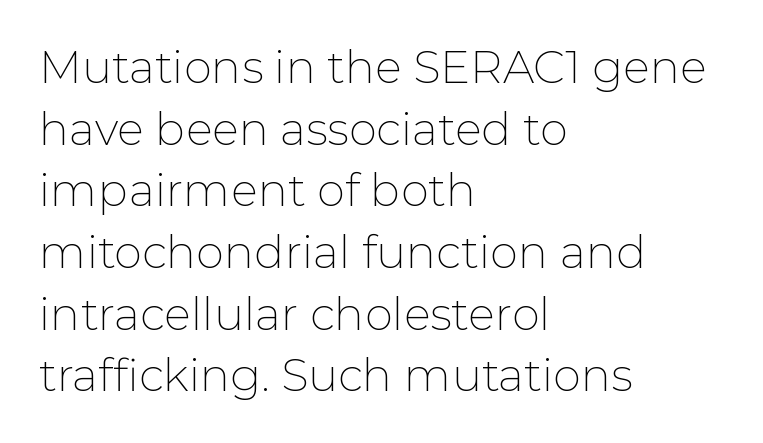
The image shows 45 px thin sans-serif type, upright; set left-aligned, normal line spacing (1.37x), normal letter spacing, not underlined; low stroke contrast and a medium x-height.
